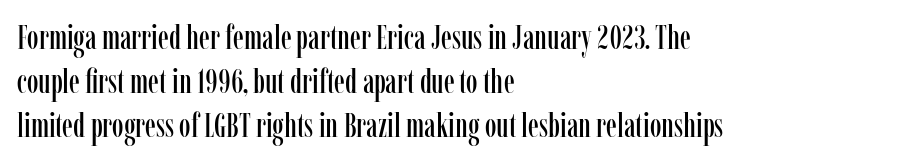
The image shows 33 px condensed serif type, upright; set left-aligned, normal line spacing (1.34x), normal letter spacing, not underlined; low stroke contrast and a medium x-height.
